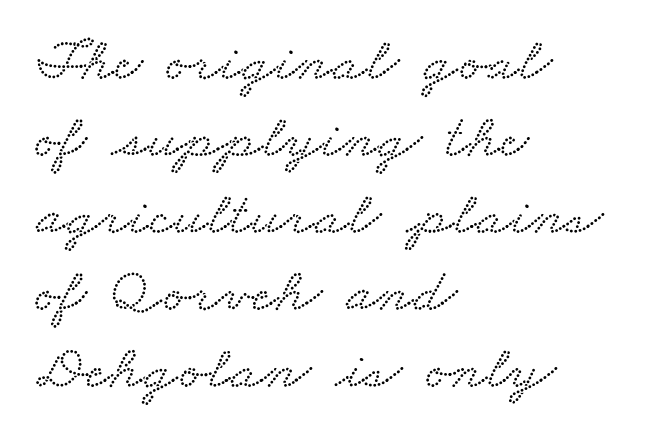
{"serif": "yes", "width": "wide", "stroke_contrast": "low", "x_height": "small", "monospaced": "no", "underline": "no", "align": "left", "line_spacing_ratio": 1.24, "letter_spacing": "normal", "letter_spacing_em": 0.0, "glyph_px": 62}
